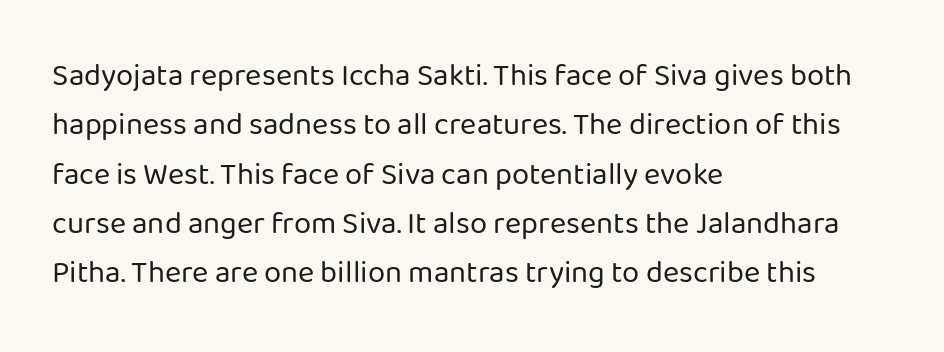
Q: Is the text bold? A: No.
Q: Is the text italic (slanted)? A: No, it is upright.
Q: Is the typeface a serif or a sans-serif typeface? A: Sans-serif.
Q: Is the text underlined? A: No.
Q: How is the paragraph aligned? A: Left-aligned.
Q: Is the spacing between letters normal or unusually wide? A: Normal.
Q: Is the spacing between lines tight, normal or loose? A: Normal.
Q: Width (condensed, normal, or wide)? A: Normal.
Q: Stroke contrast? A: Low.
Q: x-height? A: Medium.
Q: Monospaced? A: No.
